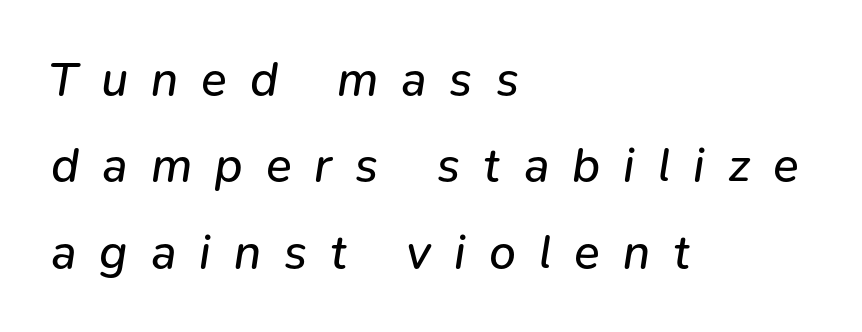
This is oblique type, the kind used for emphasis or titles. The passage shown has open, widely tracked lettering throughout. The passage shown is typed in a proportional face where columns would drift. The font is comparable to plain body text, perhaps lighter. The string is rendered with underlining switched off. The compositor pushed each line to the left boundary.
